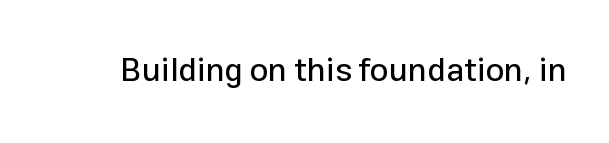
Is the letter spacing exaggerated? No — it looks like the ordinary default. A clean baseline with only descenders dipping below it. Is this a sans? Yes — the strokes have no serifs. Character widths vary here, with narrow letters taking less room than wide ones. Unlike italic type, these characters show no tilt at all.
